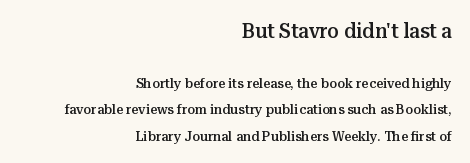
Q: Is the text bold? A: Semi-bold.
Q: Is the text italic (slanted)? A: No, it is upright.
Q: Is the text underlined? A: No.
Q: How is the paragraph aligned? A: Right-aligned.
Q: Is the spacing between letters normal or unusually wide? A: Normal.
Q: Is the spacing between lines tight, normal or loose? A: Loose.
Q: Which block of text is set in a larger size, the first (top) or the second (bottom)? A: The first (top) one.
